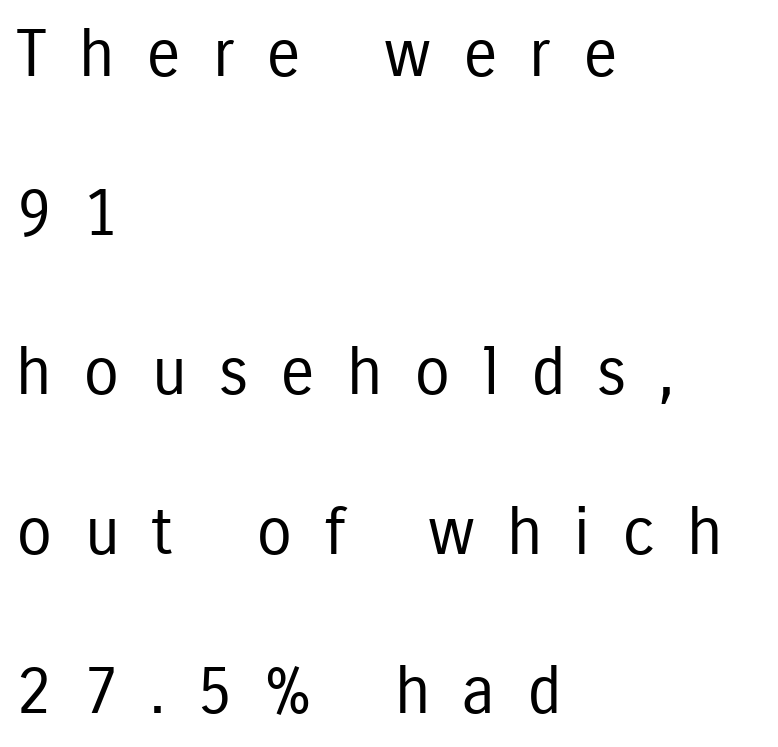
{"serif": "no", "italic": "no", "bold": "no", "weight": "regular", "width": "condensed", "stroke_contrast": "low", "x_height": "medium", "monospaced": "no", "underline": "no", "align": "left", "line_spacing": "loose", "line_spacing_ratio": 2.45, "letter_spacing": "wide", "letter_spacing_em": 0.49, "glyph_px": 65}
